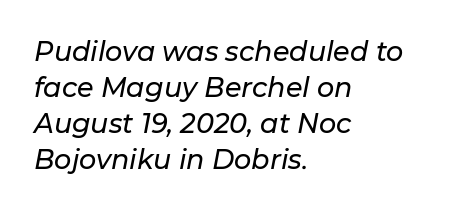
Q: Is the text italic (slanted)? A: Yes, it leans right by about 11 degrees.
Q: Is the text underlined? A: No.
Q: How is the paragraph aligned? A: Left-aligned.
Q: Is the spacing between letters normal or unusually wide? A: Normal.
Q: Is the spacing between lines tight, normal or loose? A: Normal.
